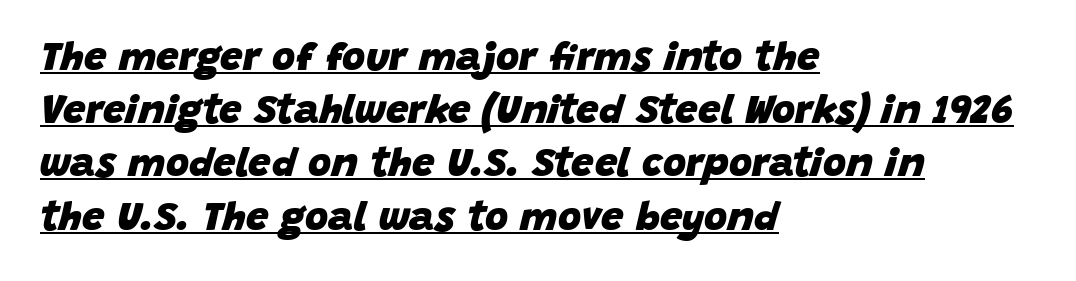
Observe the ordinary spacing: letters are neighbours, not strangers. Notice how the stems are inclined rather than vertical — that's the hallmark of italics. This block has exactly the height ordinary leading produces. Every word sits above its own underline. Plenty of ink on the page — the face is bold. Is this a fixed-width face? No — the glyphs have proportional, varying widths.
